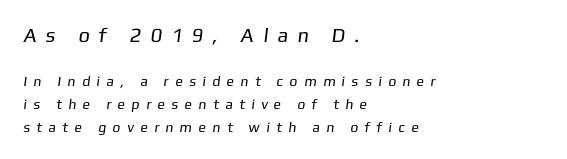
Q: Is the text bold? A: No.
Q: Is the text underlined? A: No.
Q: How is the paragraph aligned? A: Left-aligned.
Q: Is the spacing between letters normal or unusually wide? A: Unusually wide.
Q: Is the spacing between lines tight, normal or loose? A: Normal.
Q: Which block of text is set in a larger size, the first (top) or the second (bottom)? A: The first (top) one.
